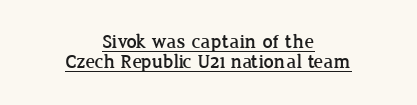
Q: Is the text italic (slanted)? A: No, it is upright.
Q: Is the text underlined? A: Yes.
Q: How is the paragraph aligned? A: Centered.
Q: Is the spacing between letters normal or unusually wide? A: Normal.
Q: Is the spacing between lines tight, normal or loose? A: Tight.
